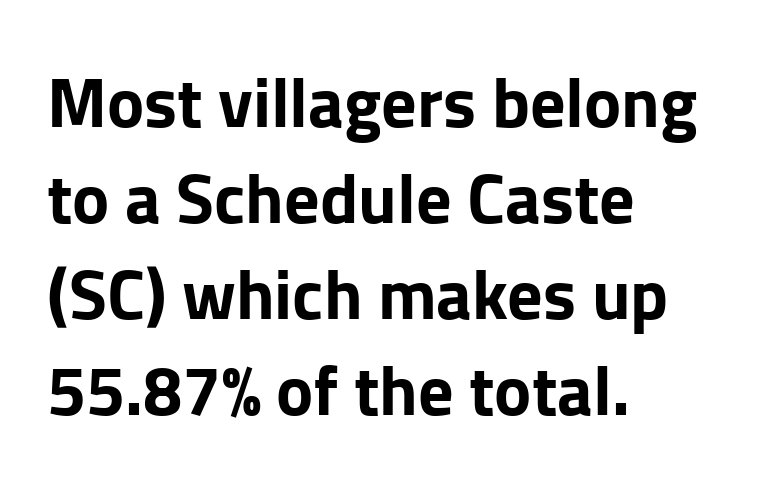
{"serif": "no", "italic": "no", "bold": "yes", "weight": "bold", "width": "normal", "stroke_contrast": "low", "x_height": "medium", "monospaced": "no", "underline": "no", "align": "left", "line_spacing": "normal", "line_spacing_ratio": 1.37, "letter_spacing": "normal", "letter_spacing_em": 0.0, "glyph_px": 70}
